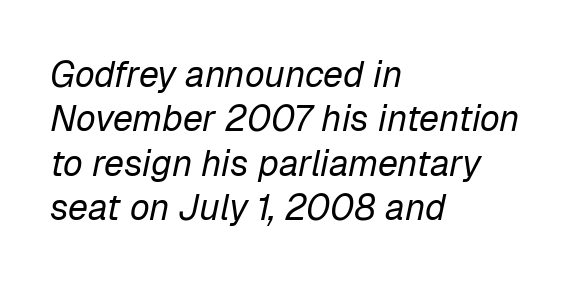
{"italic": "yes", "lean": "right", "slant_degrees": 12, "bold": "no", "weight": "regular", "width": "normal", "stroke_contrast": "low", "x_height": "medium", "monospaced": "no", "underline": "no", "align": "left", "line_spacing_ratio": 1.23, "letter_spacing": "normal", "letter_spacing_em": 0.0, "glyph_px": 36}
